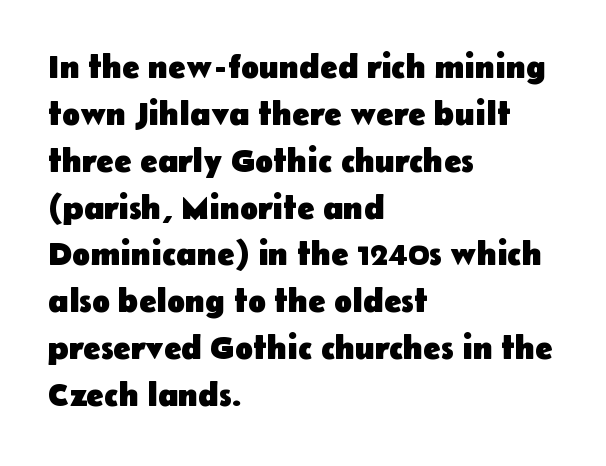
Q: Is the text bold? A: Yes.
Q: Is the text italic (slanted)? A: No, it is upright.
Q: Is the typeface a serif or a sans-serif typeface? A: Sans-serif.
Q: Is the text underlined? A: No.
Q: How is the paragraph aligned? A: Left-aligned.
Q: Is the spacing between letters normal or unusually wide? A: Normal.
Q: Is the spacing between lines tight, normal or loose? A: Normal.
Q: Width (condensed, normal, or wide)? A: Normal.
Q: Stroke contrast? A: Low.
Q: x-height? A: Medium.
Q: Monospaced? A: No.
